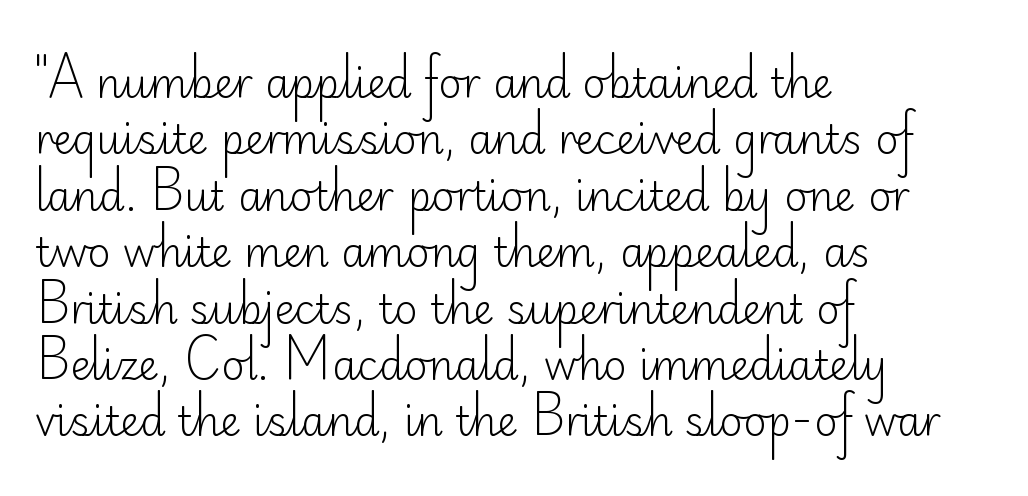
The image shows 40 px light sans-serif type, upright; set left-aligned, normal line spacing (1.41x), normal letter spacing, not underlined; low stroke contrast and a small x-height.
